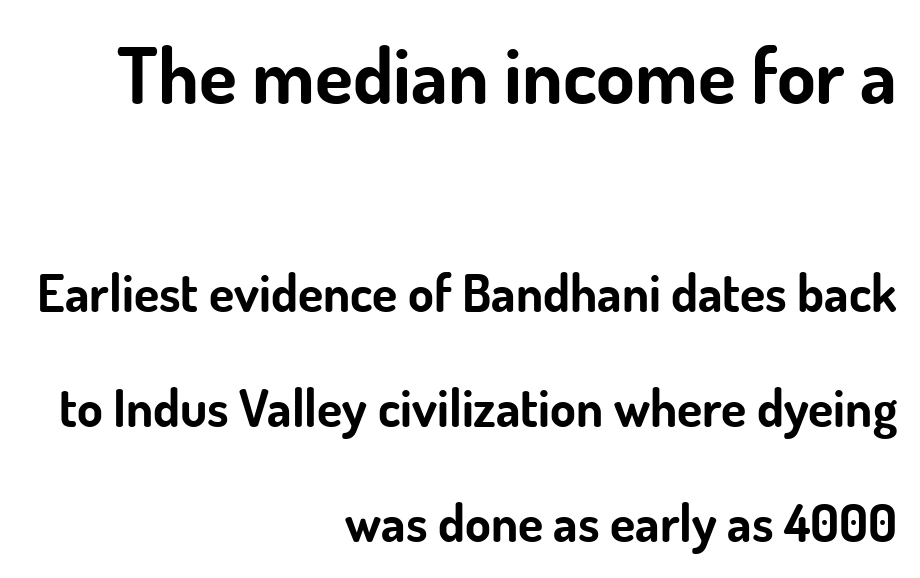
{"serif": "no", "italic": "no", "bold": "yes", "weight": "bold", "width": "normal", "stroke_contrast": "low", "x_height": "small", "monospaced": "no", "underline": "no", "align": "right", "line_spacing": "loose", "line_spacing_ratio": 2.21, "letter_spacing": "normal", "letter_spacing_em": 0.0, "larger_block": "first", "size_ratio": 1.5, "glyph_px": 78}
